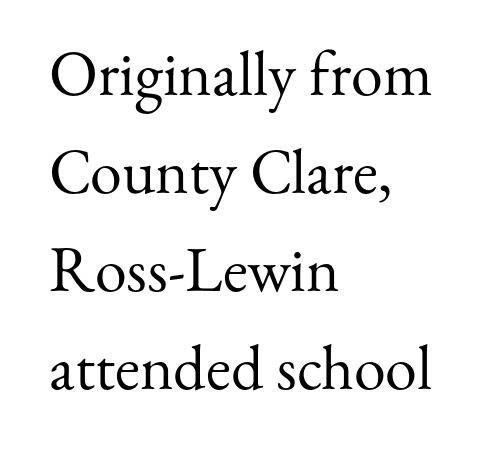
The image shows 64 px regular-weight serif type, upright; set left-aligned, normal line spacing (1.53x), normal letter spacing, not underlined; medium stroke contrast and a small x-height.
